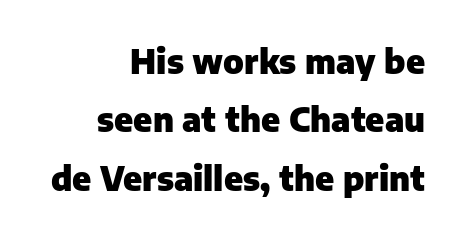
Q: Is the text bold? A: Yes.
Q: Is the text italic (slanted)? A: No, it is upright.
Q: Is the typeface a serif or a sans-serif typeface? A: Sans-serif.
Q: Is the text underlined? A: No.
Q: How is the paragraph aligned? A: Right-aligned.
Q: Is the spacing between letters normal or unusually wide? A: Normal.
Q: Width (condensed, normal, or wide)? A: Normal.
Q: Stroke contrast? A: Low.
Q: x-height? A: Medium.
Q: Monospaced? A: No.
